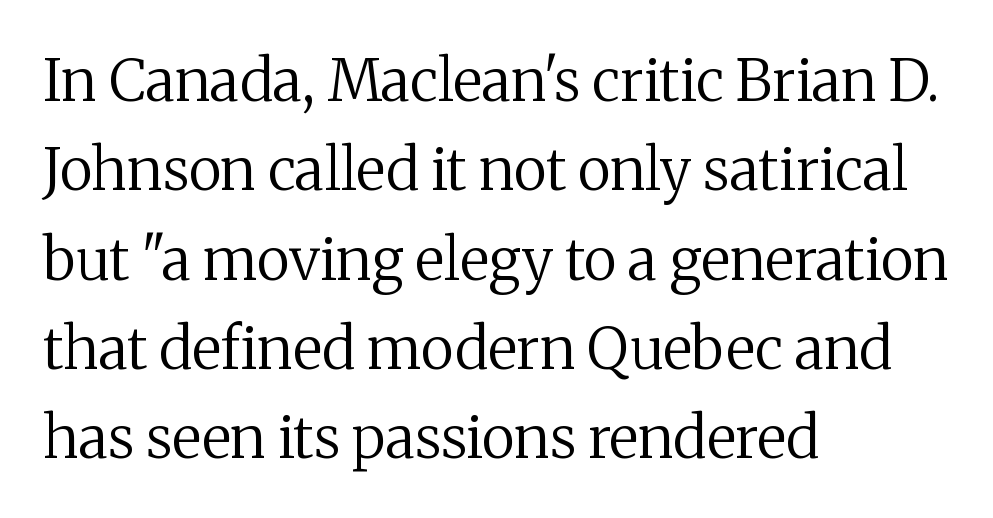
Is this a heavy cut? Hardly; it is regular or lighter. Spacing verdict: proportional, widths tailored to each character. Evenly set lines give the paragraph a standard silhouette. Typographically, this falls in the serif category. Check the space under the baseline: it is left empty.
